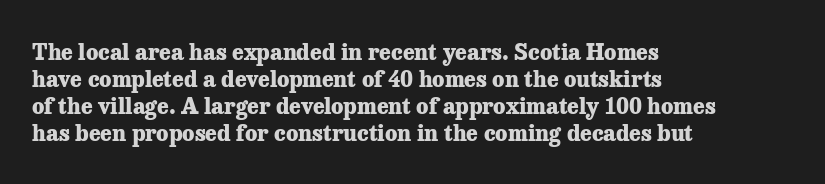
Q: Is the text bold? A: Yes.
Q: Is the text italic (slanted)? A: No, it is upright.
Q: Is the text underlined? A: No.
Q: How is the paragraph aligned? A: Left-aligned.
Q: Is the spacing between letters normal or unusually wide? A: Normal.
